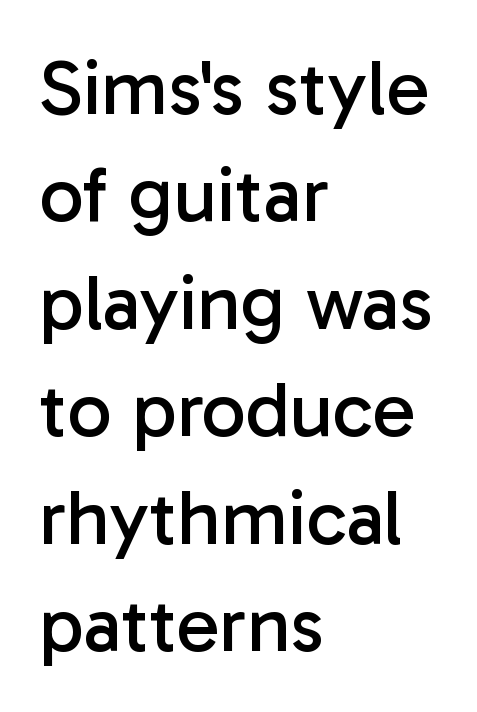
Q: Is the text bold? A: No.
Q: Is the text italic (slanted)? A: No, it is upright.
Q: Is the typeface a serif or a sans-serif typeface? A: Sans-serif.
Q: Is the text underlined? A: No.
Q: How is the paragraph aligned? A: Left-aligned.
Q: Is the spacing between letters normal or unusually wide? A: Normal.
Q: Is the spacing between lines tight, normal or loose? A: Normal.
Q: Width (condensed, normal, or wide)? A: Normal.
Q: Stroke contrast? A: Low.
Q: x-height? A: Medium.
Q: Monospaced? A: No.
